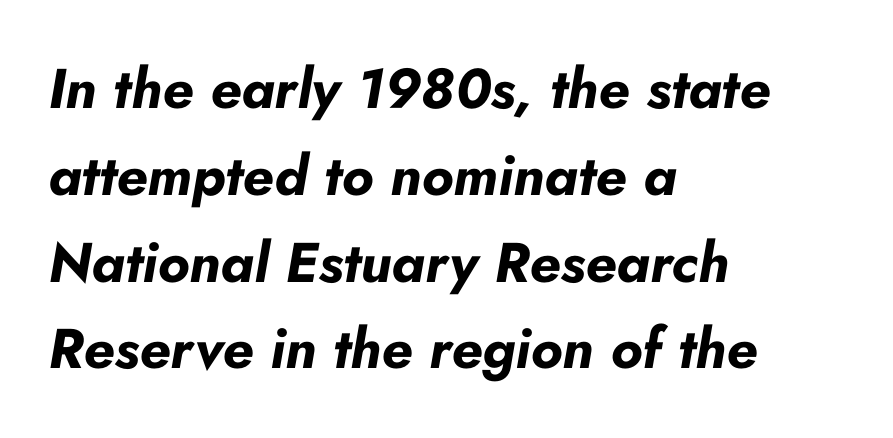
The image shows 56 px bold type, italic (leaning right); set left-aligned, normal line spacing (1.55x), normal letter spacing, not underlined; low stroke contrast and a small x-height.
